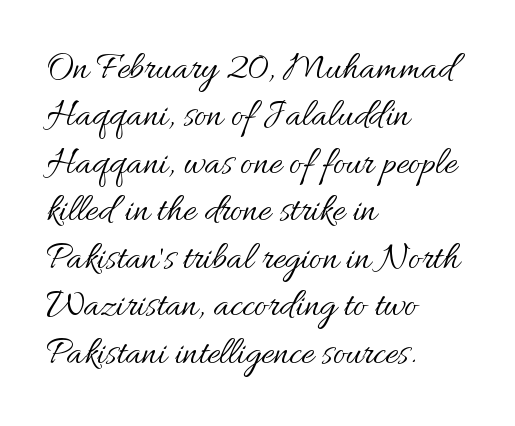
{"bold": "no", "weight": "regular", "width": "normal", "stroke_contrast": "medium", "x_height": "small", "monospaced": "no", "underline": "no", "align": "left", "line_spacing": "normal", "line_spacing_ratio": 1.25, "letter_spacing": "normal", "letter_spacing_em": 0.0, "glyph_px": 38}
